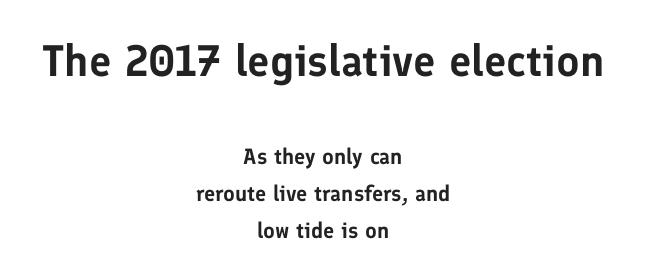
Q: Is the text italic (slanted)? A: No, it is upright.
Q: Is the typeface a serif or a sans-serif typeface? A: Sans-serif.
Q: Is the text underlined? A: No.
Q: How is the paragraph aligned? A: Centered.
Q: Is the spacing between letters normal or unusually wide? A: Normal.
Q: Is the spacing between lines tight, normal or loose? A: Normal.
Q: Which block of text is set in a larger size, the first (top) or the second (bottom)? A: The first (top) one.
Q: Width (condensed, normal, or wide)? A: Normal.
Q: Stroke contrast? A: Low.
Q: x-height? A: Medium.
Q: Monospaced? A: No.
